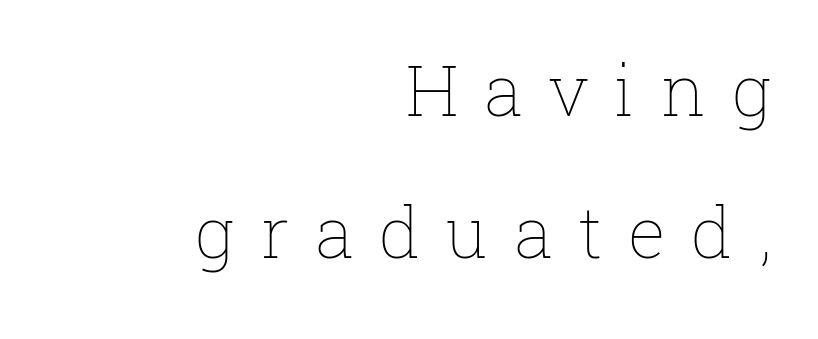
The image shows 71 px thin type, upright; set right-aligned, loose line spacing (2.0x), unusually wide letter spacing (+0.36 em), not underlined; low stroke contrast and a medium x-height.
